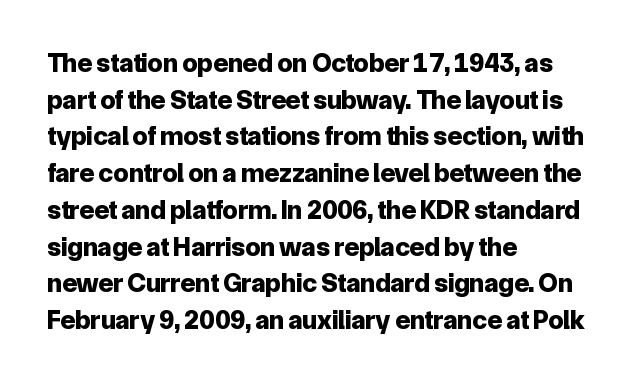
Q: Is the text bold? A: Yes.
Q: Is the text italic (slanted)? A: No, it is upright.
Q: Is the text underlined? A: No.
Q: How is the paragraph aligned? A: Left-aligned.
Q: Is the spacing between letters normal or unusually wide? A: Normal.
Q: Is the spacing between lines tight, normal or loose? A: Normal.
